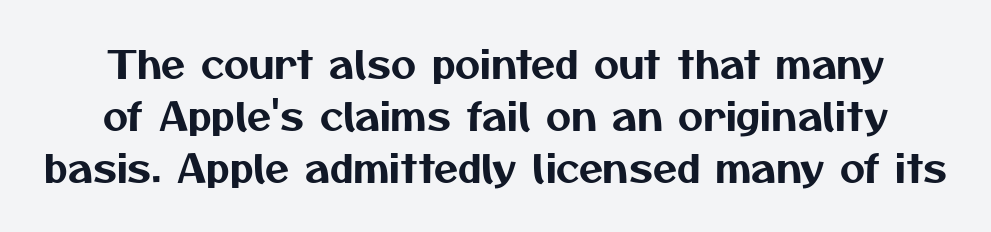
{"serif": "no", "width": "normal", "stroke_contrast": "medium", "x_height": "medium", "monospaced": "no", "underline": "no", "line_spacing": "normal", "line_spacing_ratio": 1.33, "letter_spacing": "normal", "letter_spacing_em": 0.0, "glyph_px": 39}
